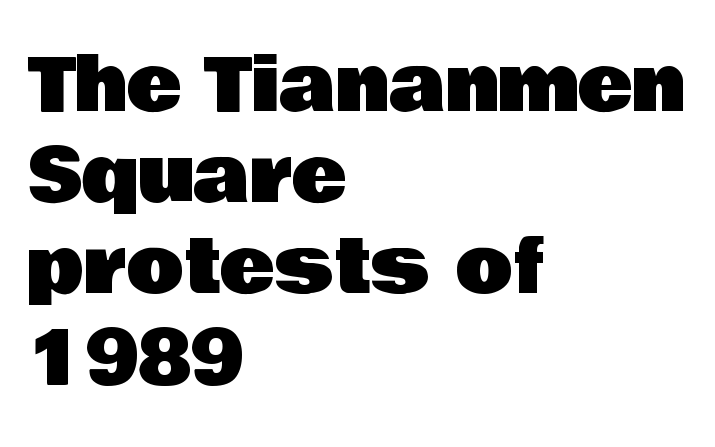
{"serif": "no", "italic": "no", "width": "normal", "stroke_contrast": "low", "x_height": "large", "monospaced": "no", "underline": "no", "align": "left", "line_spacing_ratio": 1.23, "letter_spacing": "normal", "letter_spacing_em": 0.0, "glyph_px": 74}
